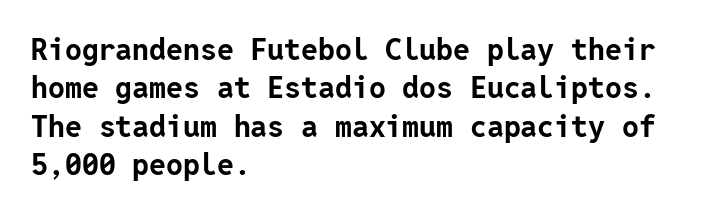
A full-strength bold gives these letters their thick strokes. Unmarked baselines from the first word to the last. The passage shown has conventional tracking throughout. Each new line begins a customary step beneath the previous one.
